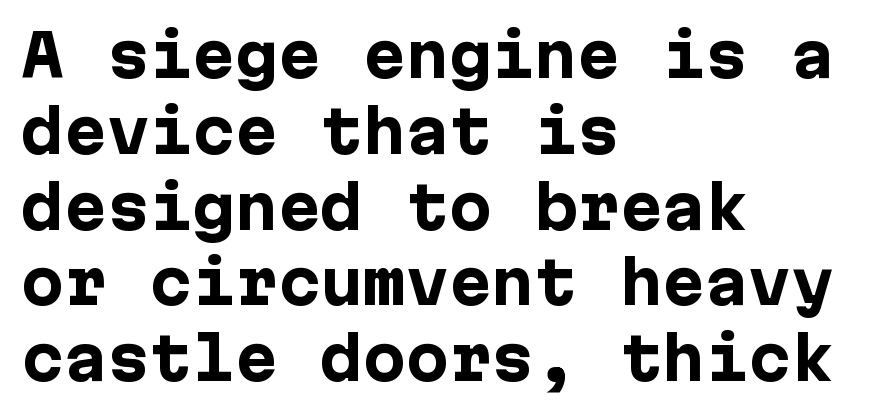
{"serif": "no", "italic": "no", "bold": "yes", "weight": "heavy", "width": "normal", "stroke_contrast": "low", "x_height": "medium", "underline": "no", "align": "left", "line_spacing": "normal", "line_spacing_ratio": 1.33, "letter_spacing": "normal", "letter_spacing_em": 0.0, "glyph_px": 57}
